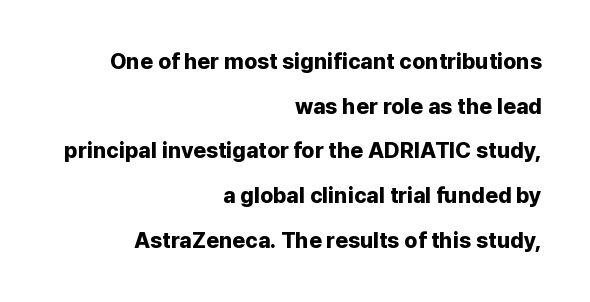
Q: Is the text bold? A: Yes.
Q: Is the text italic (slanted)? A: No, it is upright.
Q: Is the text underlined? A: No.
Q: How is the paragraph aligned? A: Right-aligned.
Q: Is the spacing between letters normal or unusually wide? A: Normal.
Q: Is the spacing between lines tight, normal or loose? A: Loose.
